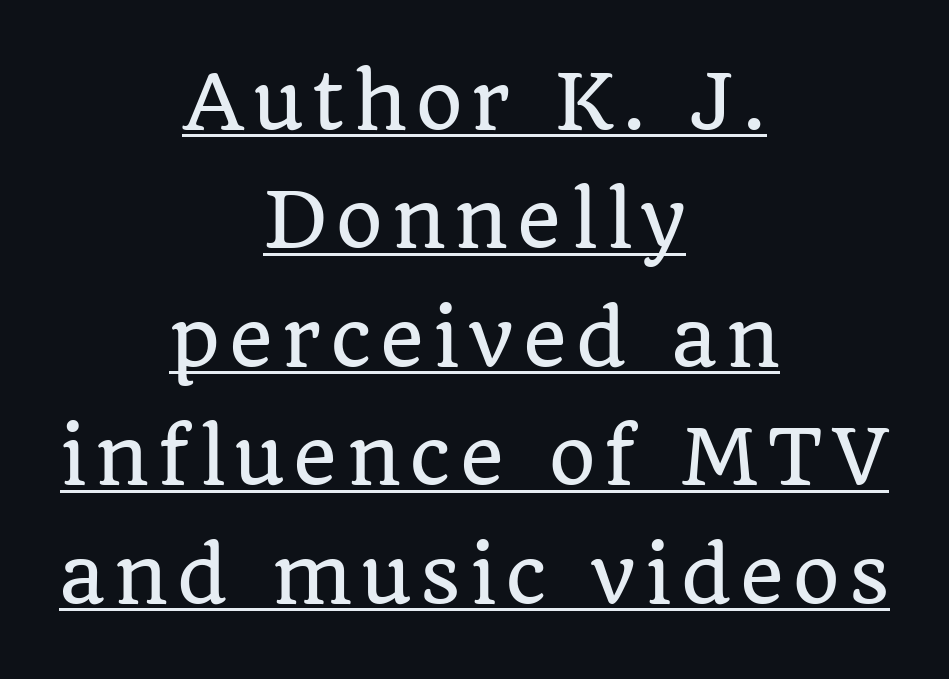
Q: Is the text italic (slanted)? A: No, it is upright.
Q: Is the typeface a serif or a sans-serif typeface? A: Serif.
Q: Is the text underlined? A: Yes.
Q: How is the paragraph aligned? A: Centered.
Q: Is the spacing between lines tight, normal or loose? A: Normal.
Q: Width (condensed, normal, or wide)? A: Normal.
Q: Stroke contrast? A: Low.
Q: x-height? A: Large.
Q: Monospaced? A: No.
